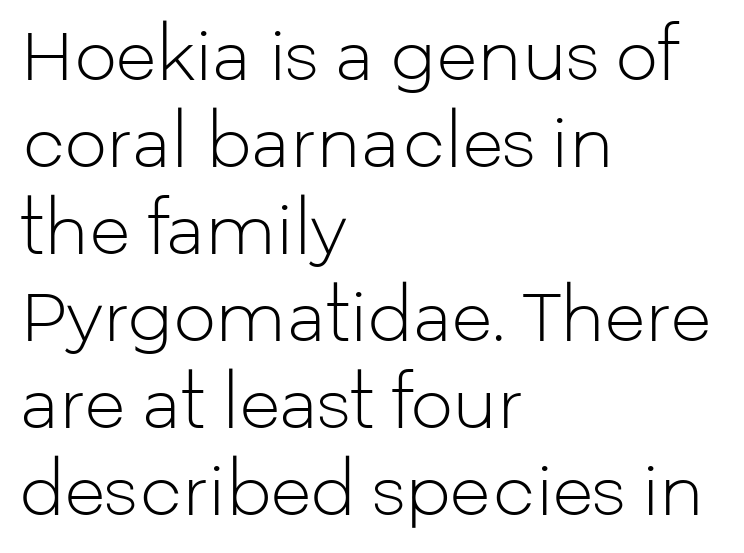
The image shows 67 px light sans-serif type, upright; set left-aligned, normal line spacing (1.3x), normal letter spacing, not underlined; low stroke contrast and a medium x-height.
